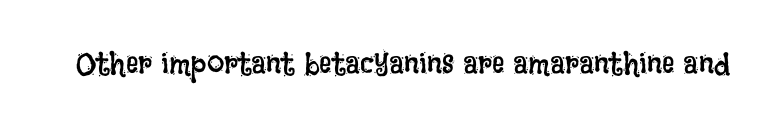
{"italic": "no", "bold": "no", "weight": "regular", "width": "condensed", "stroke_contrast": "low", "x_height": "large", "monospaced": "no", "underline": "no", "letter_spacing": "normal", "letter_spacing_em": 0.0, "glyph_px": 31}
